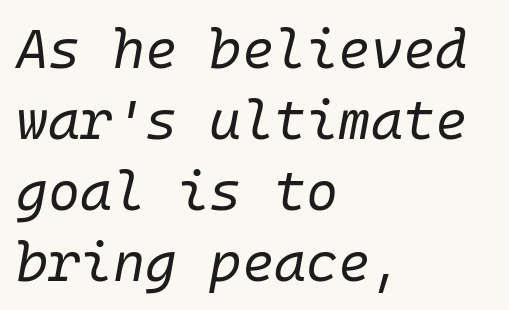
The image shows 55 px regular-weight type, italic (leaning right); set left-aligned, normal line spacing (1.29x), normal letter spacing, not underlined; low stroke contrast and a medium x-height.
